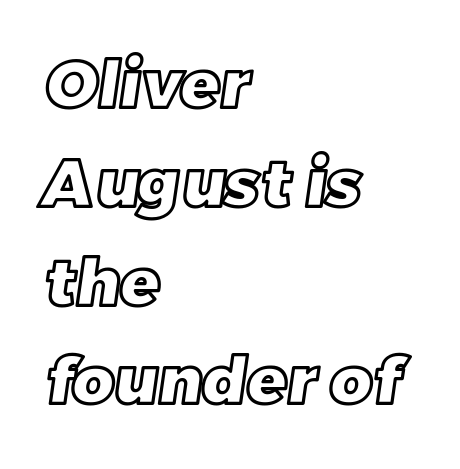
Type without underlining. Does the copy run flush right? No — it runs flush left. Is this a fixed-width face? No — the glyphs have proportional, varying widths. Compared with typical body copy, the letter spacing here is the same. Honestly, the row spacing looks completely unremarkable.
